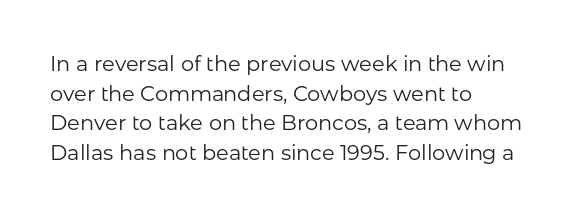
{"italic": "no", "bold": "no", "underline": "no", "align": "left", "line_spacing": "normal", "line_spacing_ratio": 1.41, "letter_spacing": "normal", "letter_spacing_em": 0.0, "glyph_px": 21}
